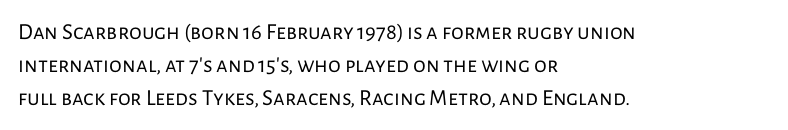
Q: Is the text bold? A: No.
Q: Is the text italic (slanted)? A: No, it is upright.
Q: Is the text underlined? A: No.
Q: How is the paragraph aligned? A: Left-aligned.
Q: Is the spacing between letters normal or unusually wide? A: Normal.
Q: Is the spacing between lines tight, normal or loose? A: Normal.
